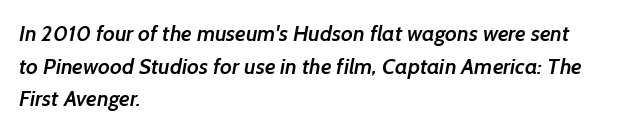
Q: Is the text bold? A: Semi-bold.
Q: Is the text underlined? A: No.
Q: How is the paragraph aligned? A: Left-aligned.
Q: Is the spacing between letters normal or unusually wide? A: Normal.
Q: Is the spacing between lines tight, normal or loose? A: Normal.
